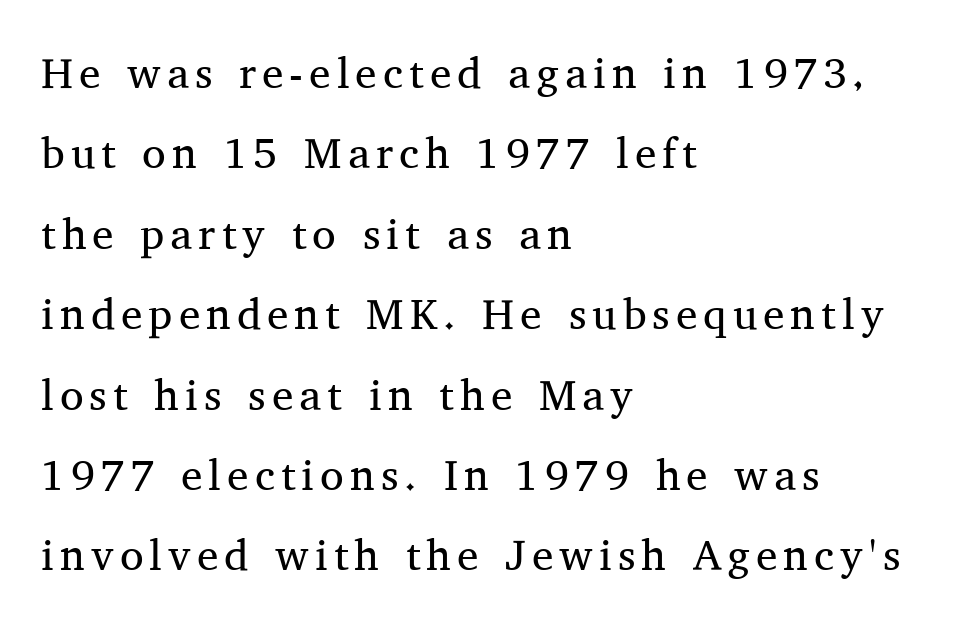
No chunkiness to these letters — they're not bold. Posture: vertical. Notice how the passage keeps a crisp vertical edge on the left only. The strip under each line holds only bare page.
